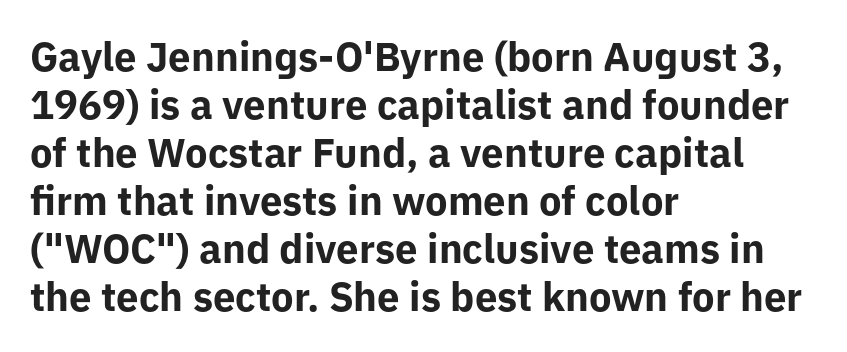
The image shows 40 px bold sans-serif type, upright; set left-aligned, line spacing 1.2x, normal letter spacing, not underlined; low stroke contrast and a medium x-height.
